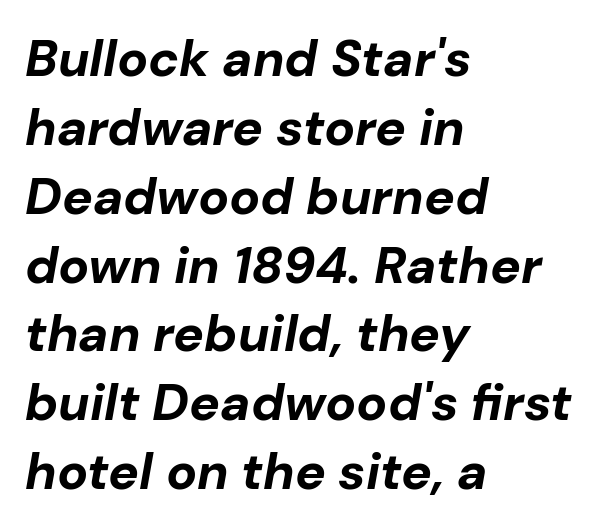
{"italic": "yes", "lean": "right", "slant_degrees": 10, "bold": "yes", "weight": "bold", "width": "normal", "stroke_contrast": "low", "x_height": "medium", "monospaced": "no", "underline": "no", "align": "left", "line_spacing": "normal", "line_spacing_ratio": 1.35, "letter_spacing": "normal", "letter_spacing_em": 0.0, "glyph_px": 51}
